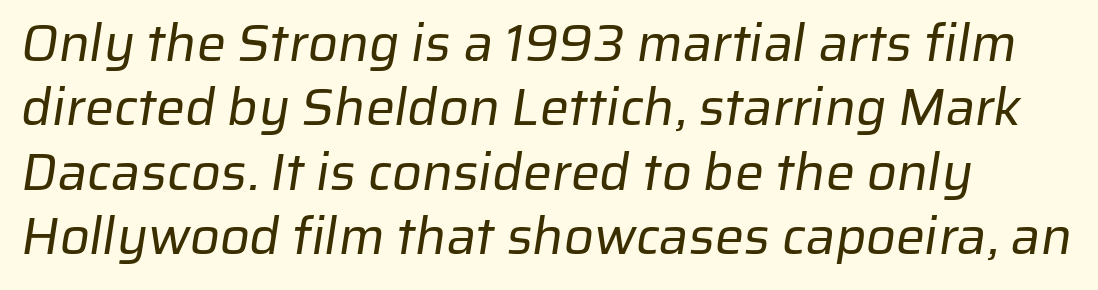
The image shows 52 px regular-weight sans-serif type; set line spacing 1.24x, normal letter spacing, not underlined; low stroke contrast and a medium x-height.
